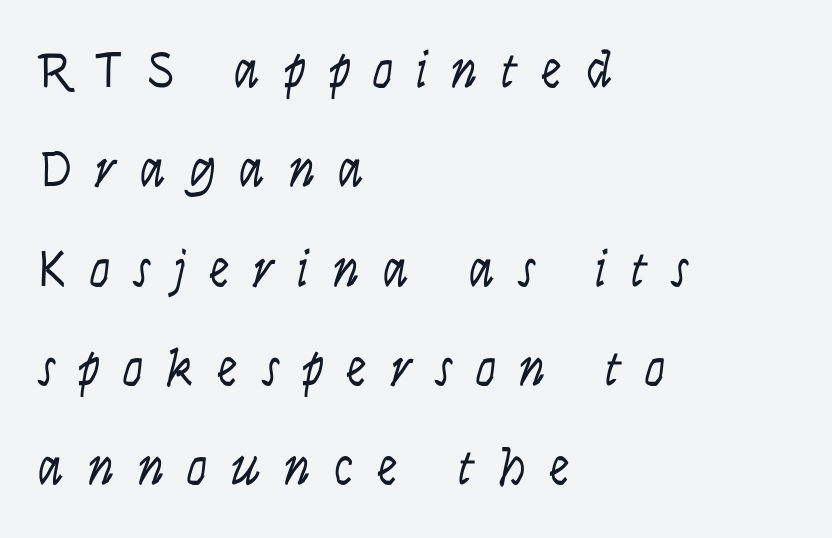
Q: Is the text bold? A: No.
Q: Is the text italic (slanted)? A: Yes.
Q: Is the typeface a serif or a sans-serif typeface? A: Sans-serif.
Q: Is the text underlined? A: No.
Q: How is the paragraph aligned? A: Left-aligned.
Q: Is the spacing between letters normal or unusually wide? A: Unusually wide.
Q: Is the spacing between lines tight, normal or loose? A: Loose.
Q: Width (condensed, normal, or wide)? A: Condensed.
Q: Stroke contrast? A: Low.
Q: x-height? A: Large.
Q: Monospaced? A: No.
